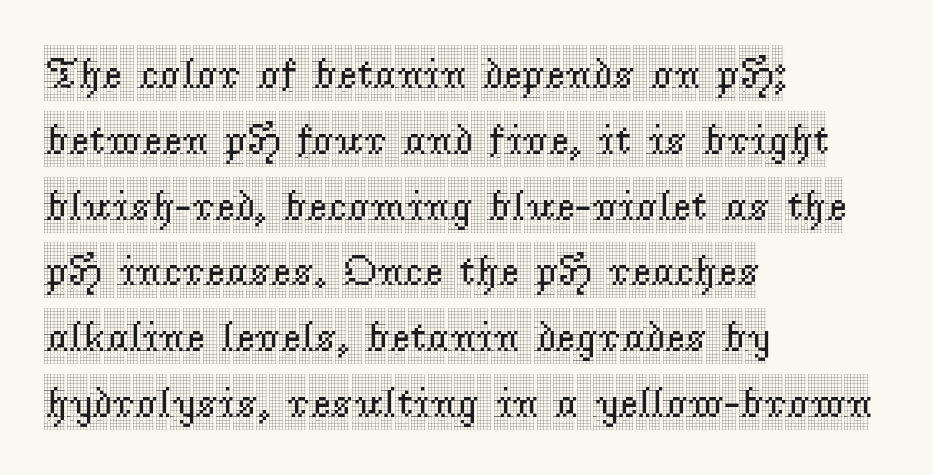
{"serif": "yes", "italic": "no", "width": "condensed", "x_height": "large", "monospaced": "no", "underline": "no", "align": "left", "line_spacing": "normal", "line_spacing_ratio": 1.53, "letter_spacing": "normal", "letter_spacing_em": 0.0, "glyph_px": 43}
